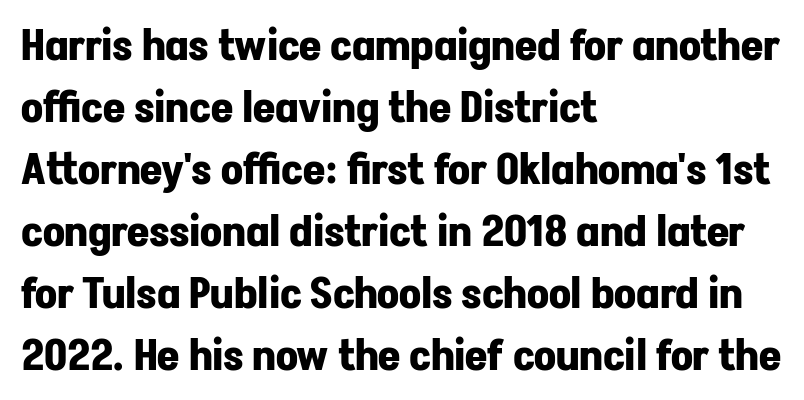
A classic flush-left, rag-right setting is used for this passage. Quick note: underline off. These lines are rendered in a variable-pitch font. Thick stems and heavy bowls — unmistakably bold. Rows of type keep a routine distance in the vertical direction.
